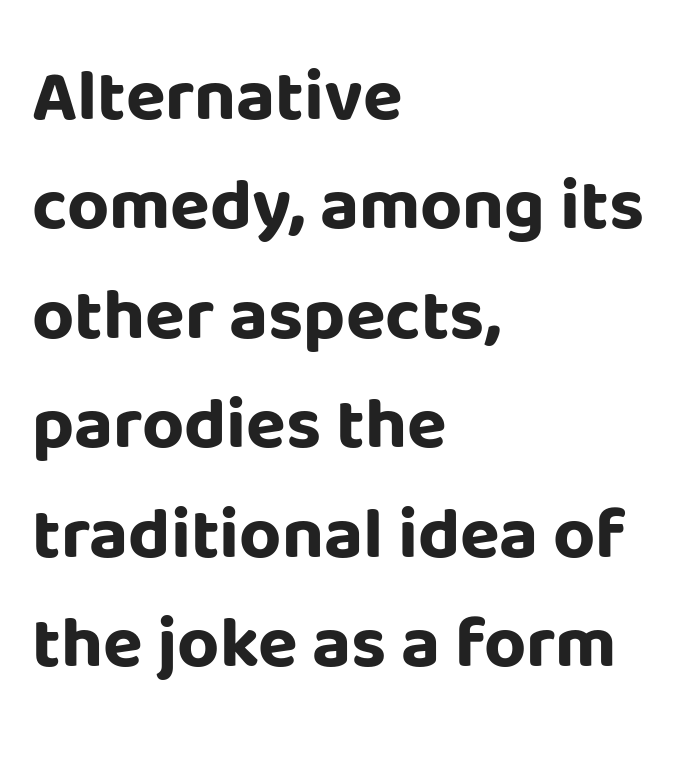
The image shows 73 px bold sans-serif type, upright; set left-aligned, normal line spacing (1.5x), normal letter spacing, not underlined; low stroke contrast and a large x-height.
